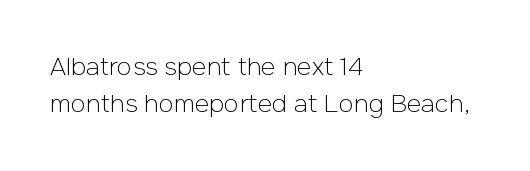
{"italic": "no", "bold": "no", "underline": "no", "align": "left", "line_spacing": "normal", "line_spacing_ratio": 1.49, "letter_spacing": "normal", "letter_spacing_em": 0.0, "glyph_px": 25}
